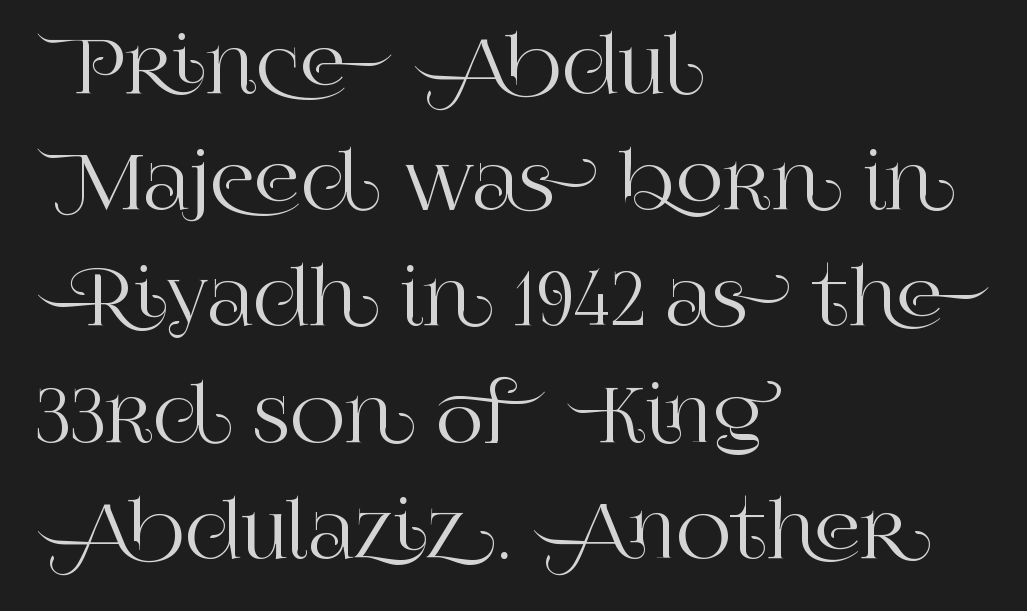
{"serif": "yes", "italic": "no", "width": "normal", "stroke_contrast": "high", "x_height": "large", "monospaced": "no", "underline": "no", "align": "left", "line_spacing": "normal", "line_spacing_ratio": 1.55, "letter_spacing": "normal", "letter_spacing_em": 0.0, "glyph_px": 75}
